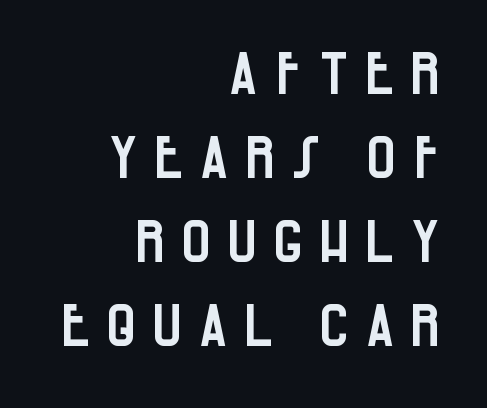
{"serif": "no", "italic": "no", "width": "condensed", "stroke_contrast": "low", "x_height": "large", "monospaced": "no", "underline": "no", "align": "right", "line_spacing": "normal", "line_spacing_ratio": 1.45, "letter_spacing": "wide", "letter_spacing_em": 0.23, "glyph_px": 58}
